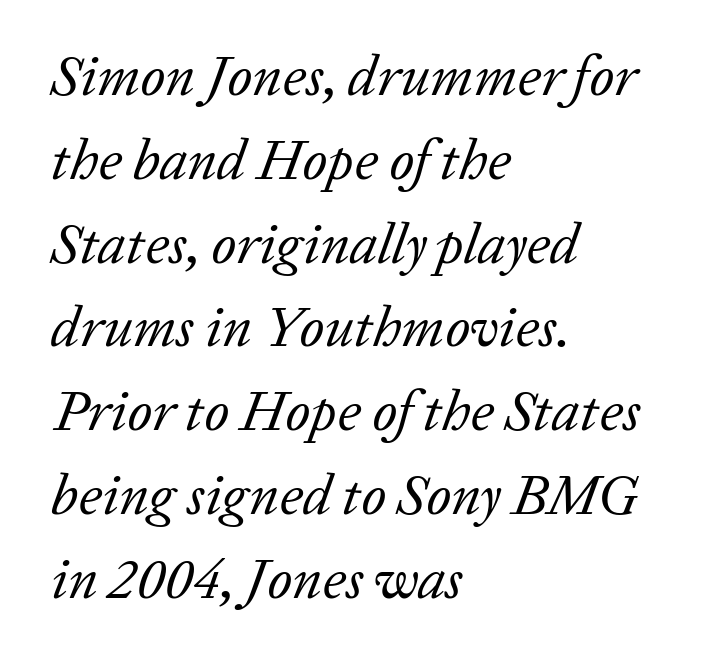
Just letters on the line, the space beneath them empty. Vertical spacing — default. The rendering uses natural spacing where letterforms have individual widths. Does the copy run flush right? No — it runs flush left. Each word holds together tightly as a unit, with standard inter-letter gaps.
